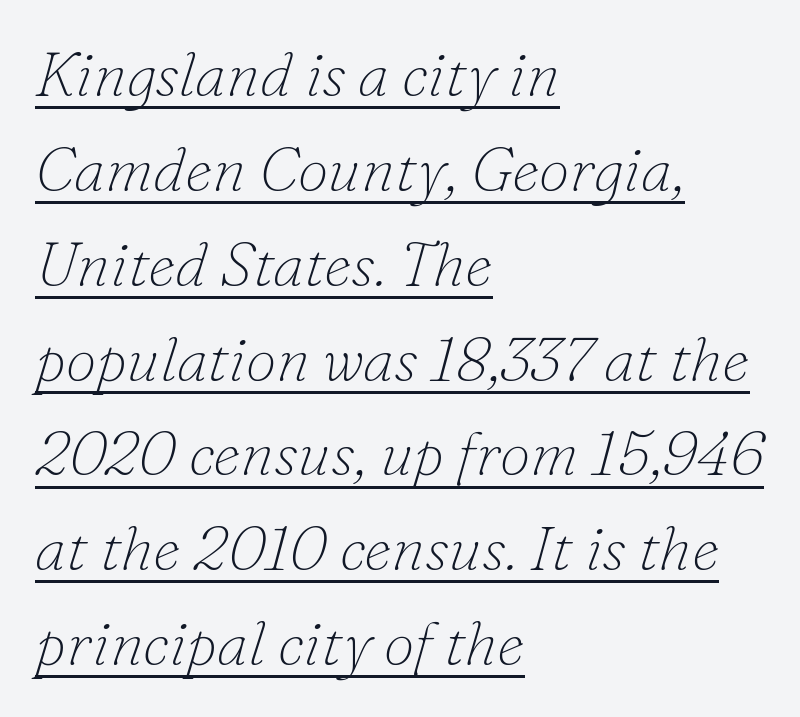
Q: Is the text bold? A: No.
Q: Is the text italic (slanted)? A: Yes, it leans right by about 16 degrees.
Q: Is the typeface a serif or a sans-serif typeface? A: Serif.
Q: Is the text underlined? A: Yes.
Q: How is the paragraph aligned? A: Left-aligned.
Q: Is the spacing between letters normal or unusually wide? A: Normal.
Q: Is the spacing between lines tight, normal or loose? A: Normal.
Q: Width (condensed, normal, or wide)? A: Normal.
Q: Stroke contrast? A: Low.
Q: x-height? A: Small.
Q: Monospaced? A: No.
